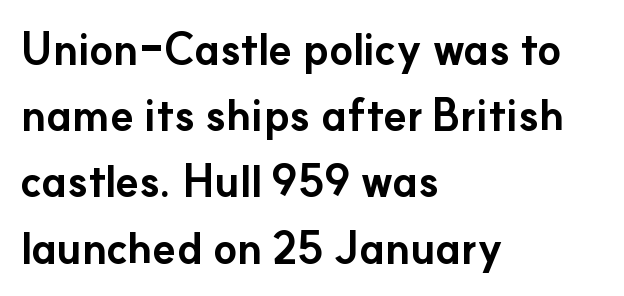
Q: Is the text bold? A: Yes.
Q: Is the text italic (slanted)? A: No, it is upright.
Q: Is the typeface a serif or a sans-serif typeface? A: Sans-serif.
Q: Is the text underlined? A: No.
Q: How is the paragraph aligned? A: Left-aligned.
Q: Is the spacing between letters normal or unusually wide? A: Normal.
Q: Is the spacing between lines tight, normal or loose? A: Normal.
Q: Width (condensed, normal, or wide)? A: Normal.
Q: Stroke contrast? A: Low.
Q: x-height? A: Small.
Q: Monospaced? A: No.
